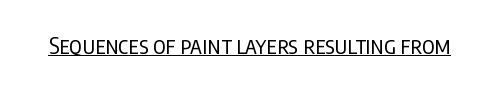
Students, observe the line beneath the letters — that is underlining. You can tell it's not italic because the verticals are truly vertical. Stems here are at most as thick as an everyday book face. Between one letter and the next there's only the usual sliver of space.
